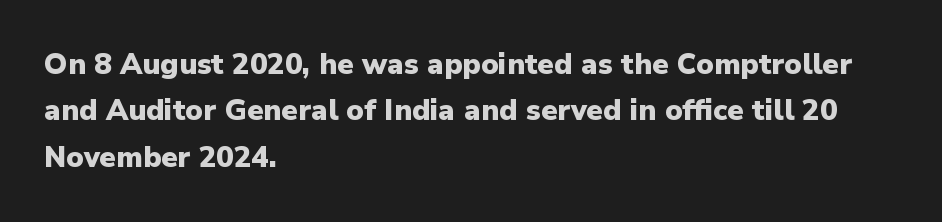
Q: Is the text bold? A: Yes.
Q: Is the text italic (slanted)? A: No, it is upright.
Q: Is the typeface a serif or a sans-serif typeface? A: Sans-serif.
Q: Is the text underlined? A: No.
Q: How is the paragraph aligned? A: Left-aligned.
Q: Is the spacing between letters normal or unusually wide? A: Normal.
Q: Is the spacing between lines tight, normal or loose? A: Normal.
Q: Width (condensed, normal, or wide)? A: Normal.
Q: Stroke contrast? A: Low.
Q: x-height? A: Medium.
Q: Monospaced? A: No.
